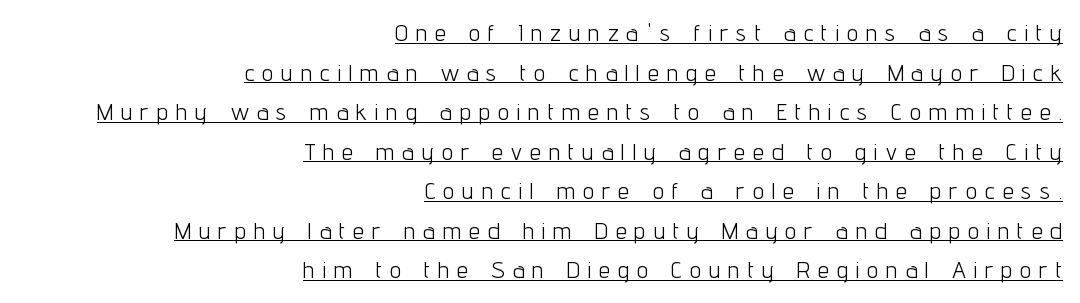
{"italic": "no", "bold": "no", "underline": "yes", "align": "right", "line_spacing_ratio": 1.72, "letter_spacing": "wide", "letter_spacing_em": 0.35, "glyph_px": 23}
